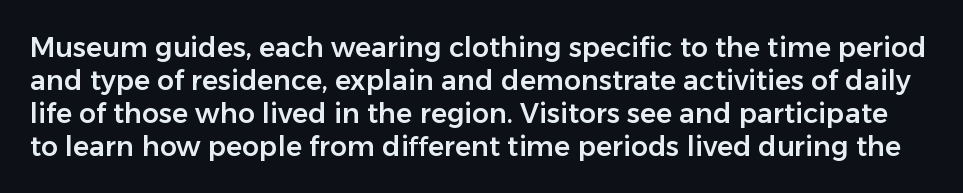
The gaps between neighbouring characters are ordinary and unremarkable. Check under the words: just untouched page. Posture: straight, roman, zero tilt.
